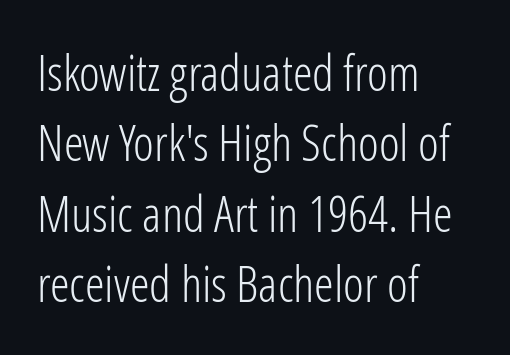
The image shows 50 px light, condensed sans-serif type, upright; set left-aligned, normal line spacing (1.41x), normal letter spacing, not underlined; low stroke contrast and a medium x-height.
